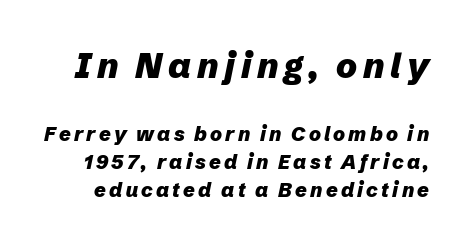
The image shows 35 px heavy type, italic (leaning right); set normal line spacing (1.42x), not underlined; the first (top) block is 1.75x larger; low stroke contrast and a medium x-height.
